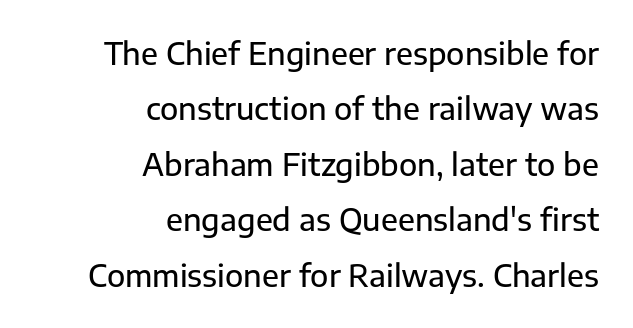
{"serif": "no", "italic": "no", "width": "normal", "stroke_contrast": "low", "x_height": "medium", "monospaced": "no", "underline": "no", "align": "right", "line_spacing_ratio": 1.85, "letter_spacing": "normal", "letter_spacing_em": 0.0, "glyph_px": 30}
